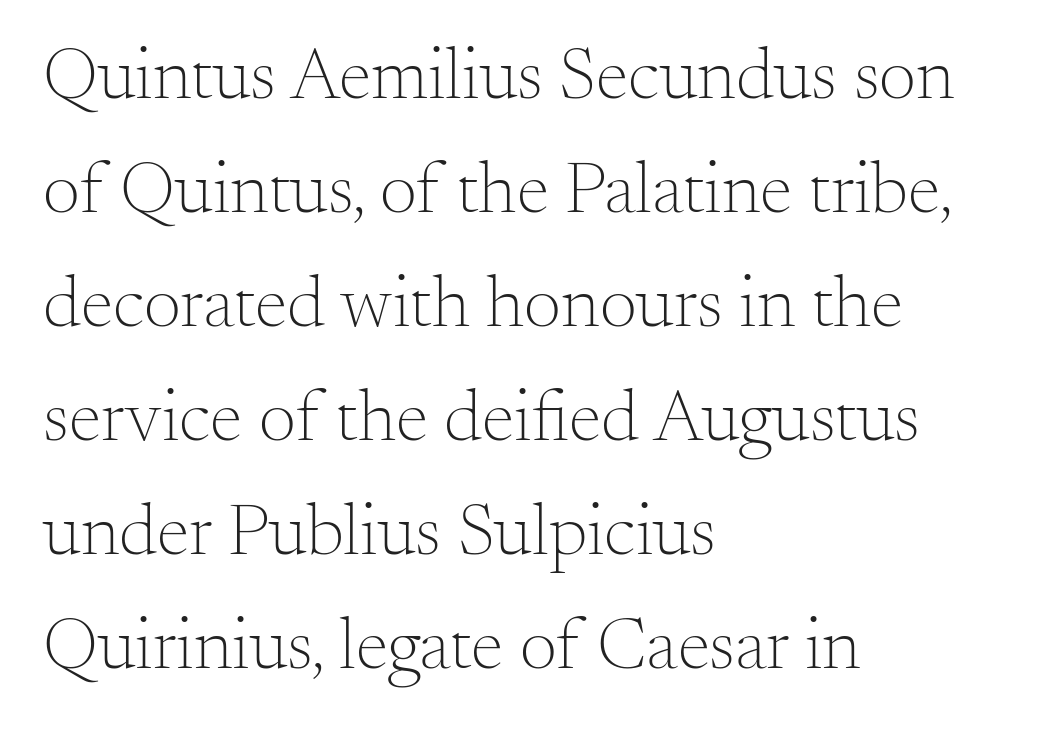
Q: Is the text bold? A: No.
Q: Is the text italic (slanted)? A: No, it is upright.
Q: Is the typeface a serif or a sans-serif typeface? A: Serif.
Q: Is the text underlined? A: No.
Q: How is the paragraph aligned? A: Left-aligned.
Q: Is the spacing between letters normal or unusually wide? A: Normal.
Q: Is the spacing between lines tight, normal or loose? A: Normal.
Q: Width (condensed, normal, or wide)? A: Normal.
Q: Stroke contrast? A: Medium.
Q: x-height? A: Small.
Q: Monospaced? A: No.
